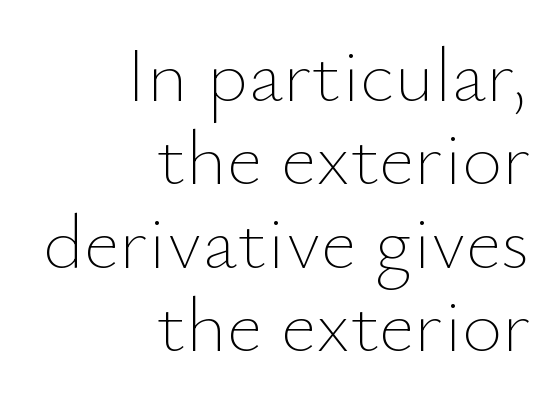
Summary of vertical rhythm: compact, with narrow interline spacing. The specimen reads as upright at a glance. No extra ink here — the face is not bold. These lines keep a tight, regular rhythm from letter to letter.
